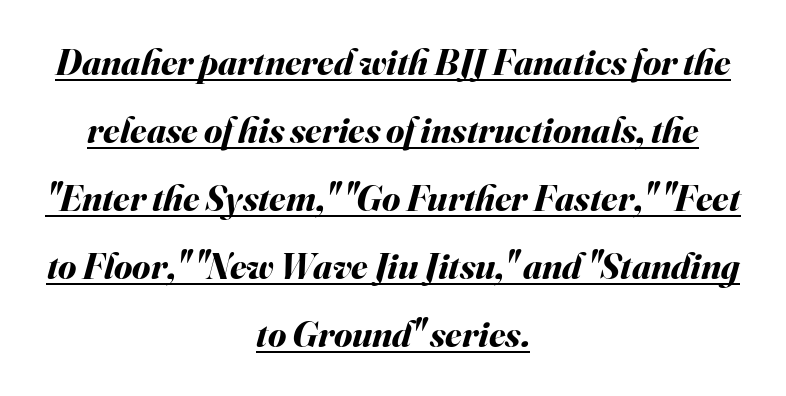
{"italic": "yes", "lean": "right", "slant_degrees": 16, "bold": "yes", "weight": "bold", "width": "normal", "stroke_contrast": "medium", "x_height": "small", "monospaced": "no", "underline": "yes", "align": "center", "line_spacing_ratio": 1.84, "letter_spacing": "normal", "letter_spacing_em": 0.0, "glyph_px": 37}
